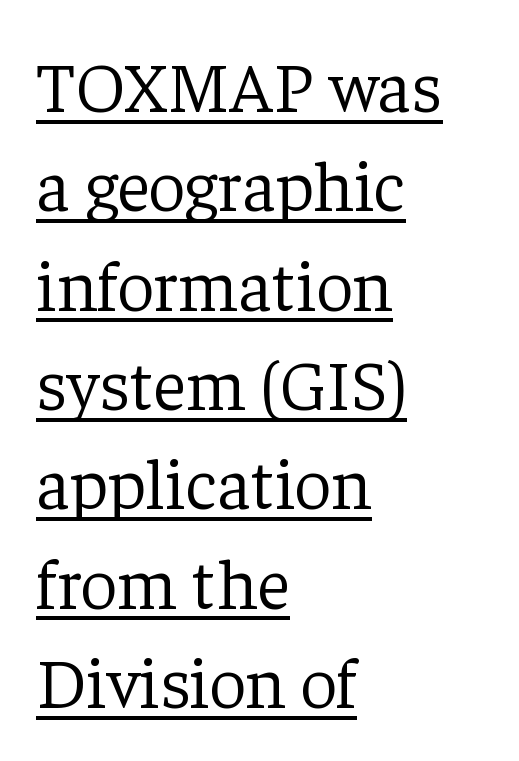
Q: Is the text bold? A: No.
Q: Is the text italic (slanted)? A: No, it is upright.
Q: Is the typeface a serif or a sans-serif typeface? A: Serif.
Q: Is the text underlined? A: Yes.
Q: How is the paragraph aligned? A: Left-aligned.
Q: Is the spacing between letters normal or unusually wide? A: Normal.
Q: Is the spacing between lines tight, normal or loose? A: Normal.
Q: Width (condensed, normal, or wide)? A: Normal.
Q: Stroke contrast? A: Low.
Q: x-height? A: Medium.
Q: Monospaced? A: No.
